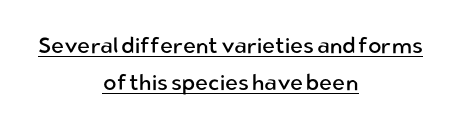
{"italic": "no", "bold": "no", "underline": "yes", "align": "center", "line_spacing": "normal", "line_spacing_ratio": 1.7, "letter_spacing": "normal", "letter_spacing_em": 0.0, "glyph_px": 22}
